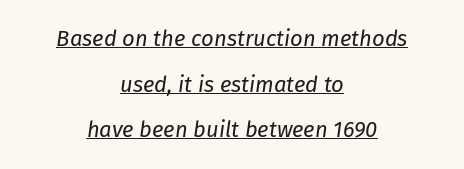
{"italic": "yes", "lean": "right", "slant_degrees": 8, "bold": "no", "underline": "yes", "align": "center", "line_spacing": "loose", "line_spacing_ratio": 2.07, "letter_spacing": "normal", "letter_spacing_em": 0.0, "glyph_px": 22}
